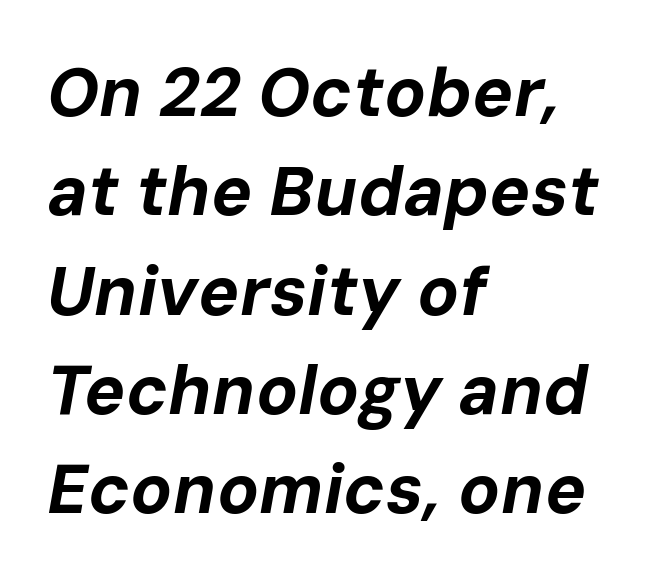
{"italic": "yes", "lean": "right", "slant_degrees": 10, "bold": "yes", "weight": "bold", "width": "normal", "stroke_contrast": "low", "x_height": "medium", "monospaced": "no", "underline": "no", "align": "left", "line_spacing": "normal", "line_spacing_ratio": 1.44, "letter_spacing": "normal", "letter_spacing_em": 0.0, "glyph_px": 69}
